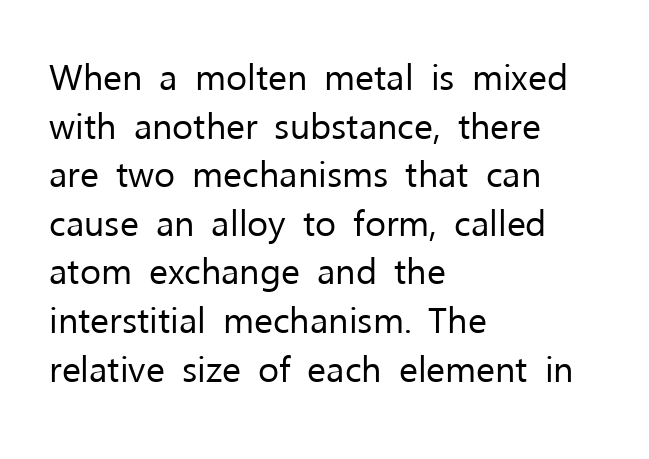
{"serif": "no", "italic": "no", "bold": "no", "weight": "regular", "width": "normal", "stroke_contrast": "low", "x_height": "medium", "monospaced": "no", "underline": "no", "align": "left", "line_spacing": "normal", "line_spacing_ratio": 1.35, "letter_spacing": "normal", "letter_spacing_em": 0.0, "glyph_px": 36}
